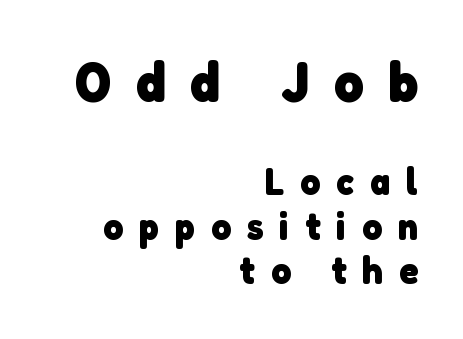
If you squint, the top block still reads clearly — it's the larger of the two. Spacing between characters has been opened up far beyond the box default. Typeset ragged left — the right edge is the straight one. Check where the strokes stop: nothing finishes them off — pure sans. Note the varied advance widths — an 'i' is clearly narrower than an 'm'. The letters are bold, with thick, heavy strokes.
